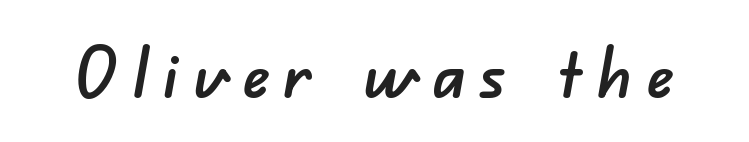
{"serif": "no", "width": "normal", "stroke_contrast": "low", "x_height": "small", "monospaced": "no", "underline": "no", "letter_spacing": "wide", "letter_spacing_em": 0.2, "glyph_px": 70}
